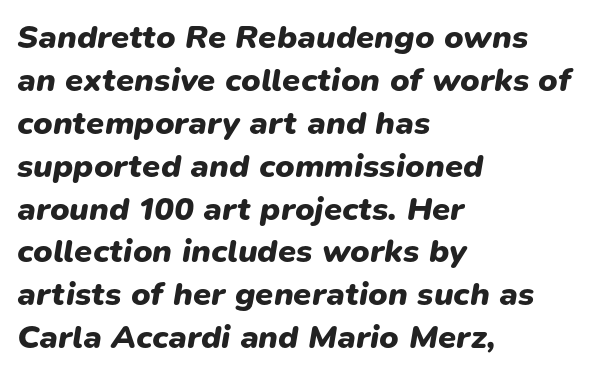
{"italic": "yes", "lean": "right", "slant_degrees": 9, "bold": "yes", "weight": "heavy", "width": "normal", "stroke_contrast": "low", "x_height": "medium", "monospaced": "no", "underline": "no", "align": "left", "line_spacing": "normal", "line_spacing_ratio": 1.3, "letter_spacing": "normal", "letter_spacing_em": 0.0, "glyph_px": 33}
